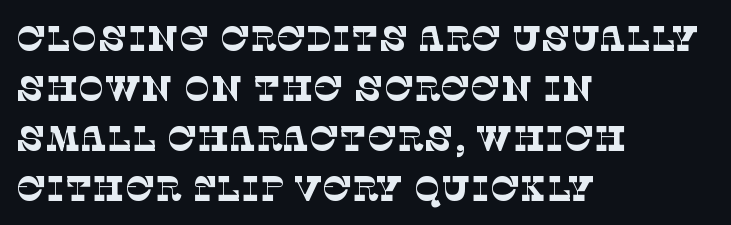
{"serif": "yes", "bold": "no", "weight": "thin", "width": "normal", "stroke_contrast": "low", "x_height": "large", "monospaced": "no", "underline": "no", "align": "left", "line_spacing": "normal", "line_spacing_ratio": 1.43, "letter_spacing": "normal", "letter_spacing_em": 0.0, "glyph_px": 35}
